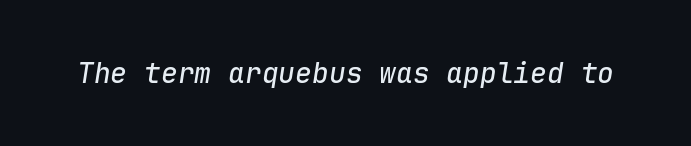
{"italic": "yes", "lean": "right", "slant_degrees": 9, "width": "normal", "stroke_contrast": "low", "x_height": "medium", "monospaced": "yes", "underline": "no", "letter_spacing": "normal", "letter_spacing_em": 0.0, "glyph_px": 28}
